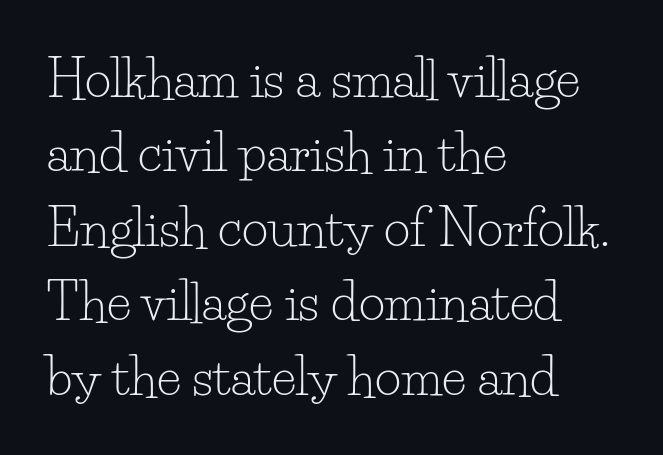
{"serif": "yes", "italic": "no", "bold": "no", "weight": "light", "width": "normal", "stroke_contrast": "low", "x_height": "small", "monospaced": "no", "underline": "no", "align": "left", "line_spacing": "normal", "line_spacing_ratio": 1.46, "letter_spacing": "normal", "letter_spacing_em": 0.0, "glyph_px": 51}
